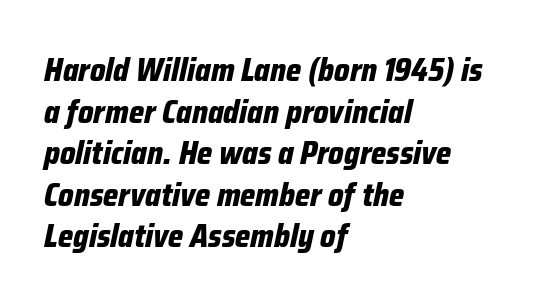
Is this a fixed-width face? No — the glyphs have proportional, varying widths. Underline: absent. A normal amount of white space separates one row of letters from the next. This rendering uses left alignment, leaving the right contour irregular.
